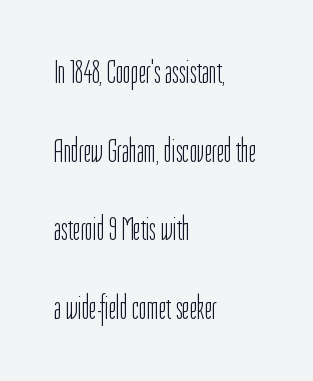
The image shows 33 px light, condensed sans-serif type, upright; set left-aligned, loose line spacing (2.38x), normal letter spacing, not underlined; low stroke contrast and a medium x-height.
